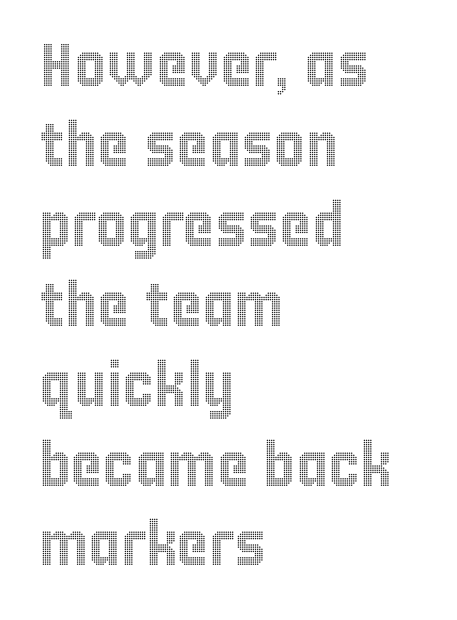
Q: Is the text italic (slanted)? A: No, it is upright.
Q: Is the text underlined? A: No.
Q: How is the paragraph aligned? A: Left-aligned.
Q: Is the spacing between letters normal or unusually wide? A: Normal.
Q: Is the spacing between lines tight, normal or loose? A: Normal.
Q: Width (condensed, normal, or wide)? A: Condensed.
Q: x-height? A: Large.
Q: Monospaced? A: No.
